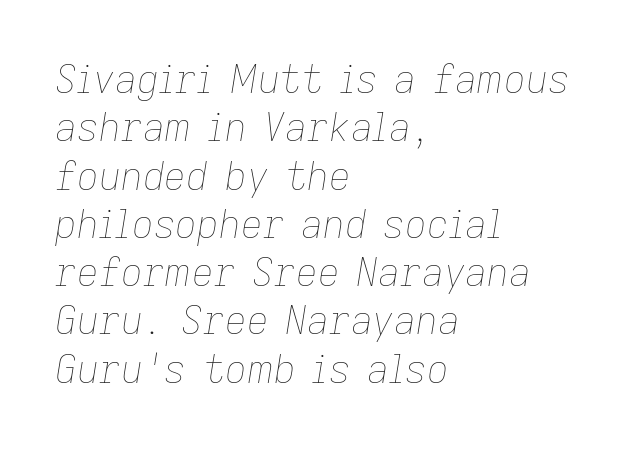
Spacing between characters is what you'd get straight out of the box. Heft: none added — not bold. The gap between lines stays unmarked. Evenly set lines give the paragraph a standard silhouette.
